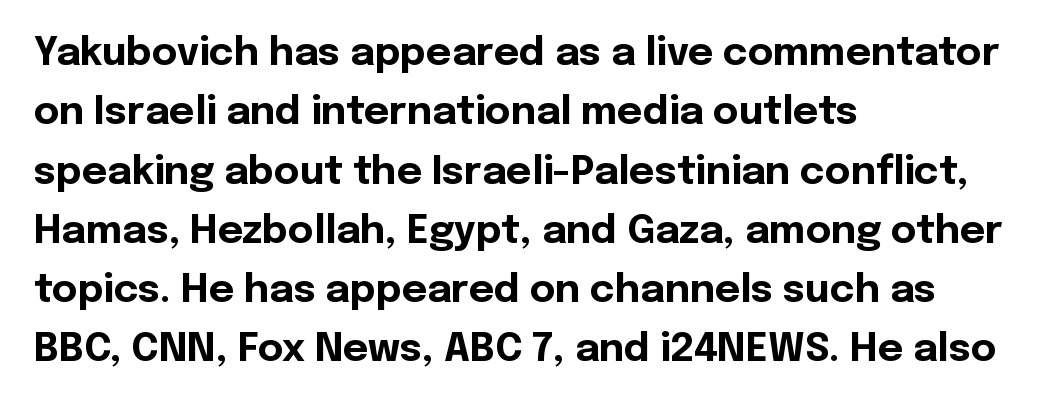
Q: Is the text bold? A: Yes.
Q: Is the text italic (slanted)? A: No, it is upright.
Q: Is the typeface a serif or a sans-serif typeface? A: Sans-serif.
Q: Is the text underlined? A: No.
Q: How is the paragraph aligned? A: Left-aligned.
Q: Is the spacing between letters normal or unusually wide? A: Normal.
Q: Is the spacing between lines tight, normal or loose? A: Normal.
Q: Width (condensed, normal, or wide)? A: Normal.
Q: x-height? A: Medium.
Q: Monospaced? A: No.
